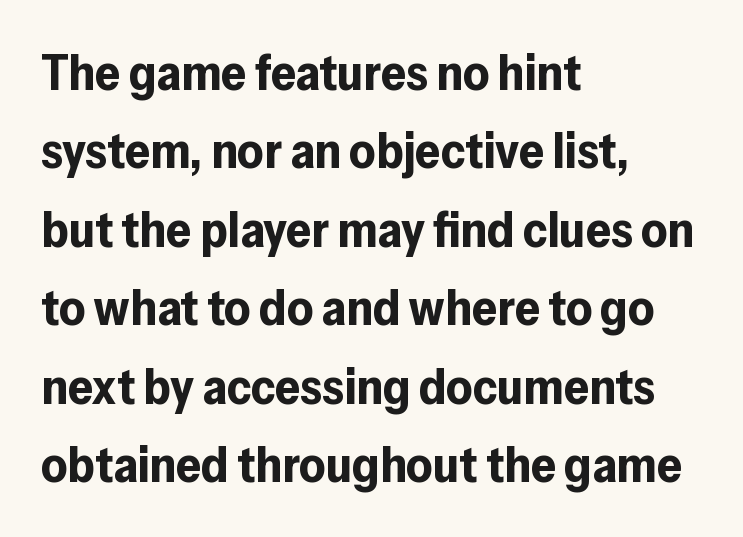
Check under the words: just untouched page. Do the characters align in a grid? No, the font is proportional. Does the weight exceed regular? Yes, all the way to bold. A typesetter would call this leading conventional body-copy spacing. The tracking reads as untouched default to a designer's eye. Check where the strokes stop: nothing finishes them off — pure sans.
